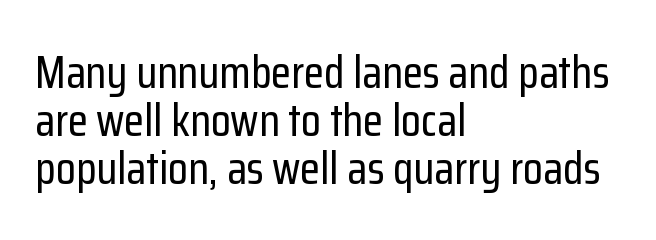
Q: Is the text italic (slanted)? A: No, it is upright.
Q: Is the typeface a serif or a sans-serif typeface? A: Sans-serif.
Q: Is the text underlined? A: No.
Q: How is the paragraph aligned? A: Left-aligned.
Q: Is the spacing between letters normal or unusually wide? A: Normal.
Q: Is the spacing between lines tight, normal or loose? A: Tight.
Q: Width (condensed, normal, or wide)? A: Condensed.
Q: Stroke contrast? A: Low.
Q: x-height? A: Medium.
Q: Monospaced? A: No.
